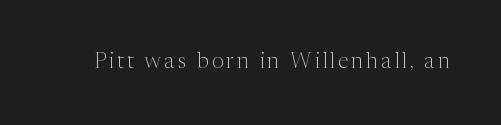
The image shows 22 px text type, upright; set not underlined.
